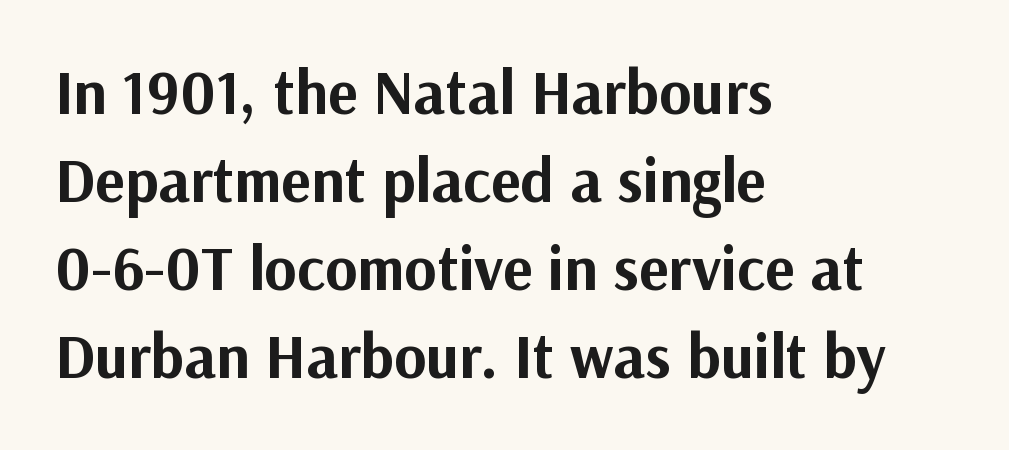
{"serif": "no", "italic": "no", "bold": "yes", "weight": "bold", "width": "normal", "stroke_contrast": "medium", "x_height": "medium", "monospaced": "no", "underline": "no", "align": "left", "line_spacing": "normal", "line_spacing_ratio": 1.42, "letter_spacing": "normal", "letter_spacing_em": 0.0, "glyph_px": 62}
